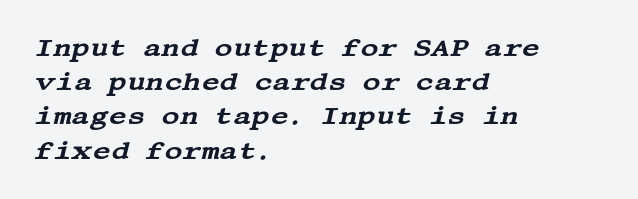
The image shows 25 px text type, italic (leaning right); set left-aligned, normal line spacing (1.37x), normal letter spacing, not underlined.
